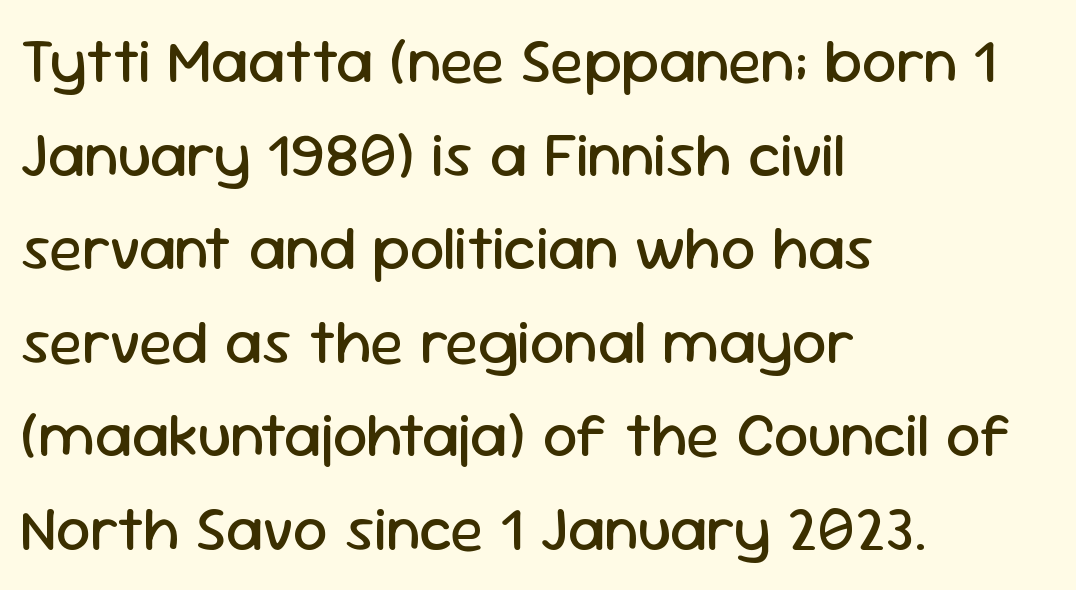
The image shows 62 px regular-weight sans-serif type, upright; set left-aligned, normal line spacing (1.51x), normal letter spacing, not underlined; low stroke contrast and a medium x-height.
